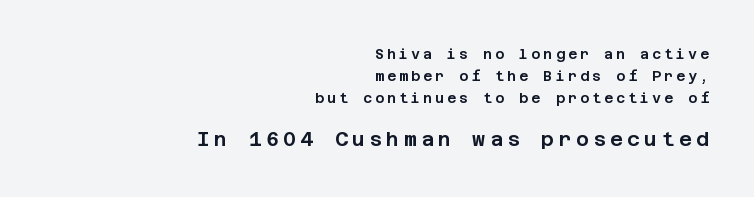
{"italic": "no", "underline": "no", "align": "right", "line_spacing": "normal", "line_spacing_ratio": 1.58, "letter_spacing": "wide", "letter_spacing_em": 0.21, "larger_block": "second", "size_ratio": 1.43, "glyph_px": 20}
